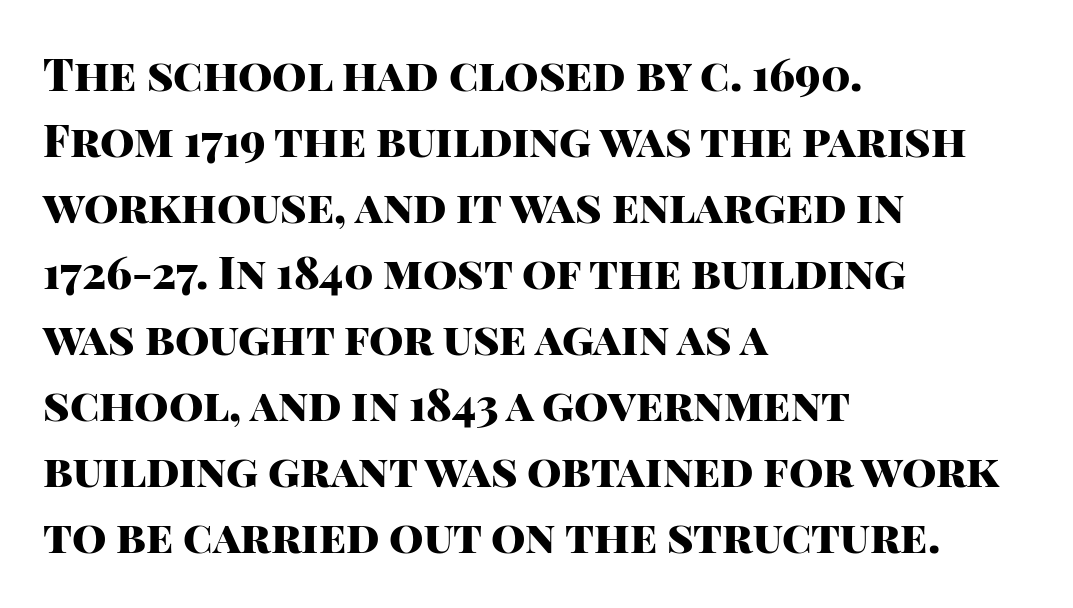
Q: Is the text bold? A: Yes.
Q: Is the text italic (slanted)? A: No, it is upright.
Q: Is the typeface a serif or a sans-serif typeface? A: Sans-serif.
Q: Is the text underlined? A: No.
Q: How is the paragraph aligned? A: Left-aligned.
Q: Is the spacing between letters normal or unusually wide? A: Normal.
Q: Is the spacing between lines tight, normal or loose? A: Normal.
Q: Width (condensed, normal, or wide)? A: Normal.
Q: Stroke contrast? A: High.
Q: x-height? A: Large.
Q: Monospaced? A: No.
